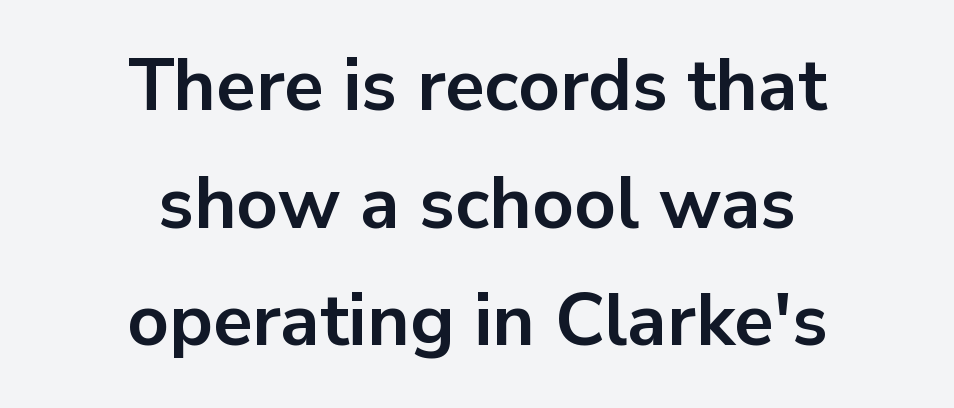
{"serif": "no", "italic": "no", "bold": "yes", "weight": "bold", "width": "normal", "stroke_contrast": "low", "x_height": "medium", "monospaced": "no", "underline": "no", "align": "center", "line_spacing": "normal", "line_spacing_ratio": 1.61, "letter_spacing": "normal", "letter_spacing_em": 0.0, "glyph_px": 73}
